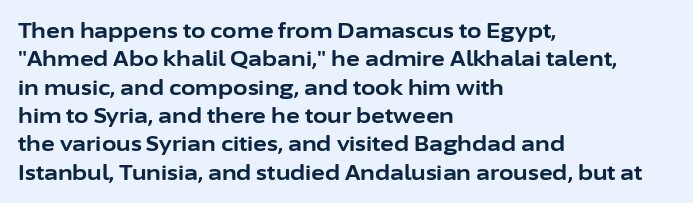
{"italic": "no", "bold": "yes", "underline": "no", "align": "left", "line_spacing": "normal", "line_spacing_ratio": 1.35, "letter_spacing": "normal", "letter_spacing_em": 0.0, "glyph_px": 21}
